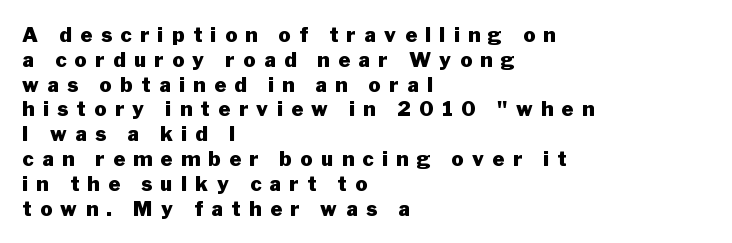
{"italic": "no", "bold": "yes", "underline": "no", "align": "left", "line_spacing_ratio": 1.24, "letter_spacing": "wide", "letter_spacing_em": 0.43, "glyph_px": 20}
